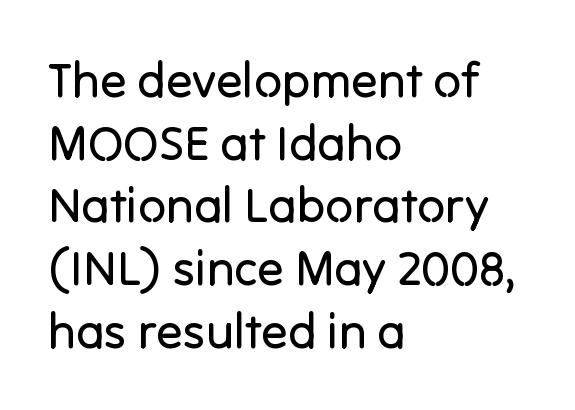
Q: Is the text bold? A: No.
Q: Is the text italic (slanted)? A: No, it is upright.
Q: Is the typeface a serif or a sans-serif typeface? A: Sans-serif.
Q: Is the text underlined? A: No.
Q: How is the paragraph aligned? A: Left-aligned.
Q: Is the spacing between letters normal or unusually wide? A: Normal.
Q: Is the spacing between lines tight, normal or loose? A: Normal.
Q: Width (condensed, normal, or wide)? A: Normal.
Q: Stroke contrast? A: Low.
Q: x-height? A: Medium.
Q: Monospaced? A: No.
